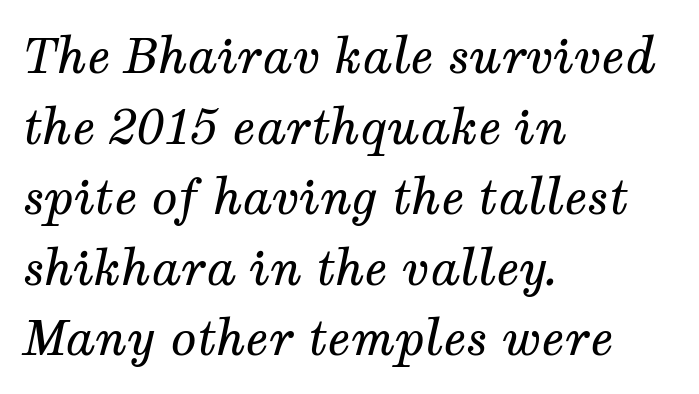
{"serif": "yes", "italic": "yes", "lean": "right", "slant_degrees": 12, "bold": "no", "weight": "regular", "width": "normal", "stroke_contrast": "medium", "x_height": "medium", "monospaced": "no", "underline": "no", "align": "left", "line_spacing": "normal", "line_spacing_ratio": 1.47, "letter_spacing": "normal", "letter_spacing_em": 0.0, "glyph_px": 48}
